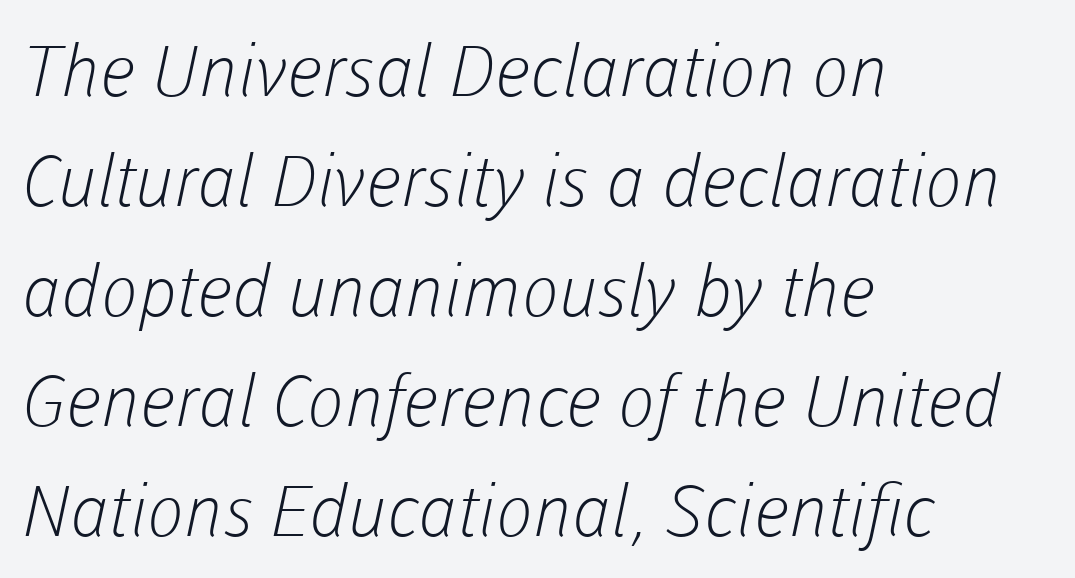
The image shows 71 px light sans-serif type; set left-aligned, normal line spacing (1.55x), normal letter spacing, not underlined; low stroke contrast and a medium x-height.
